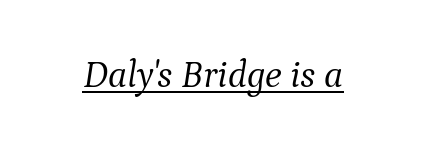
Nobody touched the tracking dial on this one. This is serif lettering, the kind often seen in printed books. The characters are drawn with everyday or finer stroke widths. Honestly, the underline is the first thing you notice here. These lines were composed using italics.
